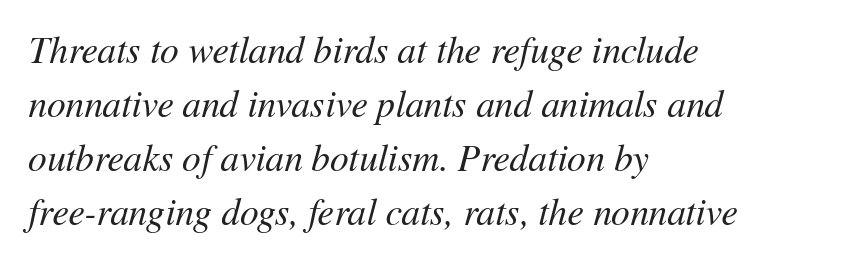
Stems and bowls with no extra thickness — not bold. Whoever set this chose a conventional vertical rhythm. Every character sits at an angle, as italics do. Nobody drew a line under any word here. Caption: multi-line text, flush left, ragged right.
